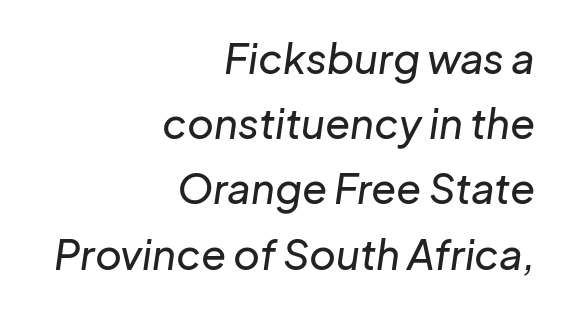
Q: Is the text italic (slanted)? A: Yes, it leans right by about 8 degrees.
Q: Is the text underlined? A: No.
Q: How is the paragraph aligned? A: Right-aligned.
Q: Is the spacing between letters normal or unusually wide? A: Normal.
Q: Is the spacing between lines tight, normal or loose? A: Normal.
Q: Width (condensed, normal, or wide)? A: Normal.
Q: Stroke contrast? A: Low.
Q: x-height? A: Medium.
Q: Monospaced? A: No.
